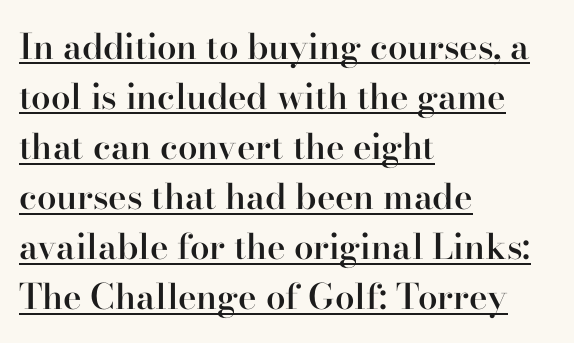
The image shows 35 px semibold serif type, upright; set left-aligned, normal line spacing (1.43x), normal letter spacing, underlined; high stroke contrast and a small x-height.
